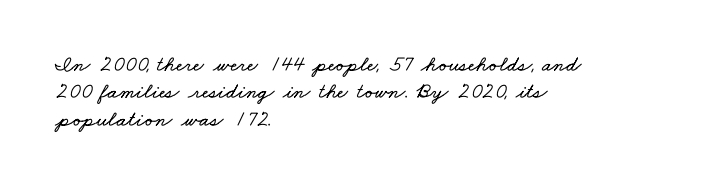
Q: Is the text underlined? A: No.
Q: How is the paragraph aligned? A: Left-aligned.
Q: Is the spacing between letters normal or unusually wide? A: Normal.
